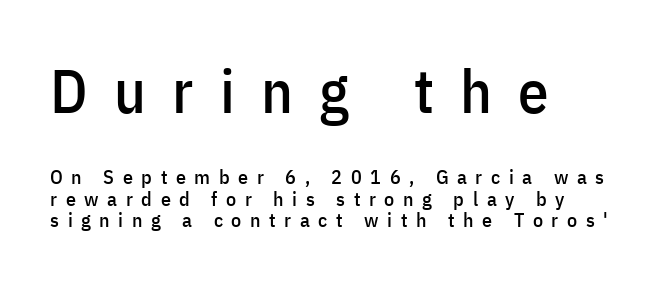
Q: Is the text italic (slanted)? A: No, it is upright.
Q: Is the typeface a serif or a sans-serif typeface? A: Sans-serif.
Q: Is the text underlined? A: No.
Q: How is the paragraph aligned? A: Left-aligned.
Q: Is the spacing between letters normal or unusually wide? A: Unusually wide.
Q: Is the spacing between lines tight, normal or loose? A: Tight.
Q: Which block of text is set in a larger size, the first (top) or the second (bottom)? A: The first (top) one.
Q: Width (condensed, normal, or wide)? A: Condensed.
Q: Stroke contrast? A: Low.
Q: x-height? A: Medium.
Q: Monospaced? A: No.
